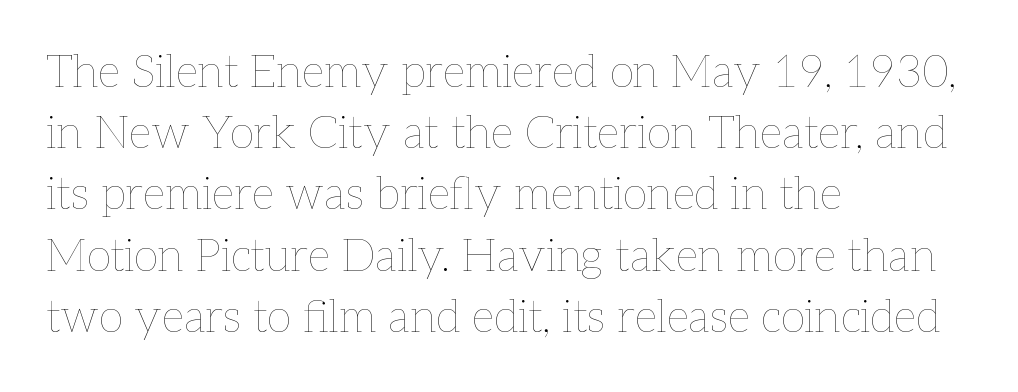
{"italic": "no", "bold": "no", "weight": "thin", "width": "normal", "stroke_contrast": "low", "x_height": "medium", "monospaced": "no", "underline": "no", "align": "left", "line_spacing": "normal", "line_spacing_ratio": 1.36, "letter_spacing": "normal", "letter_spacing_em": 0.0, "glyph_px": 45}
